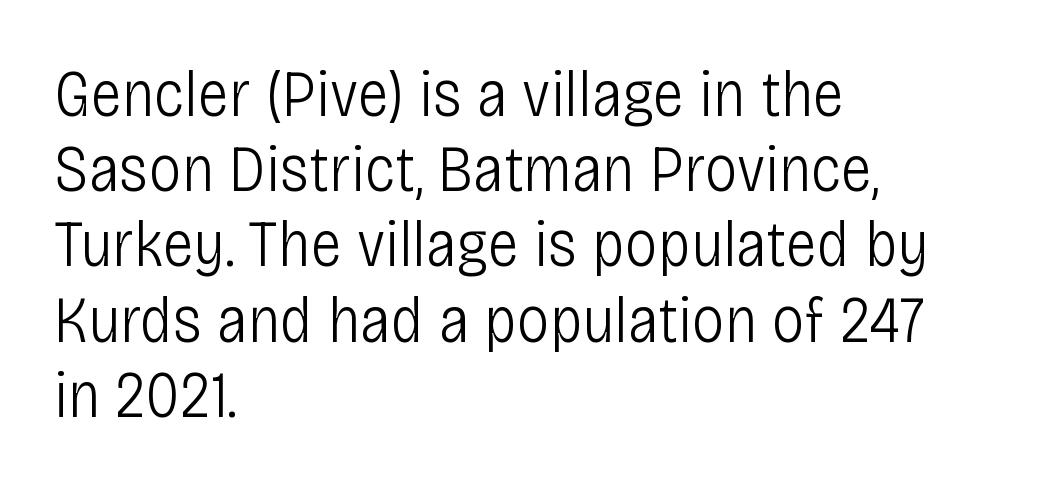
The letters look calm and open, with moderate or lighter stems. This is the regular roman posture of the typeface. Note: no serifs on the glyphs. The passage shown stacks its lines with hardly any gap. The passage is arranged the way most books set body copy — flush left.
